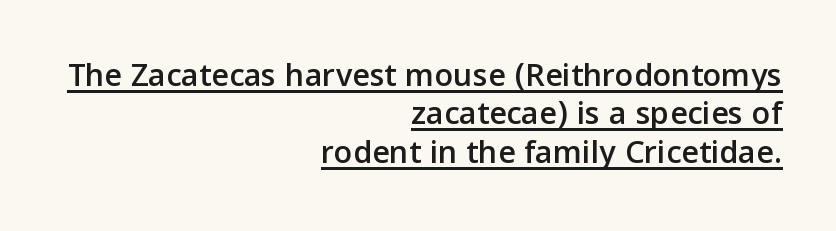
The image shows 34 px sans-serif type, upright; set right-aligned, tight line spacing (1.13x), normal letter spacing, underlined; low stroke contrast and a medium x-height.
